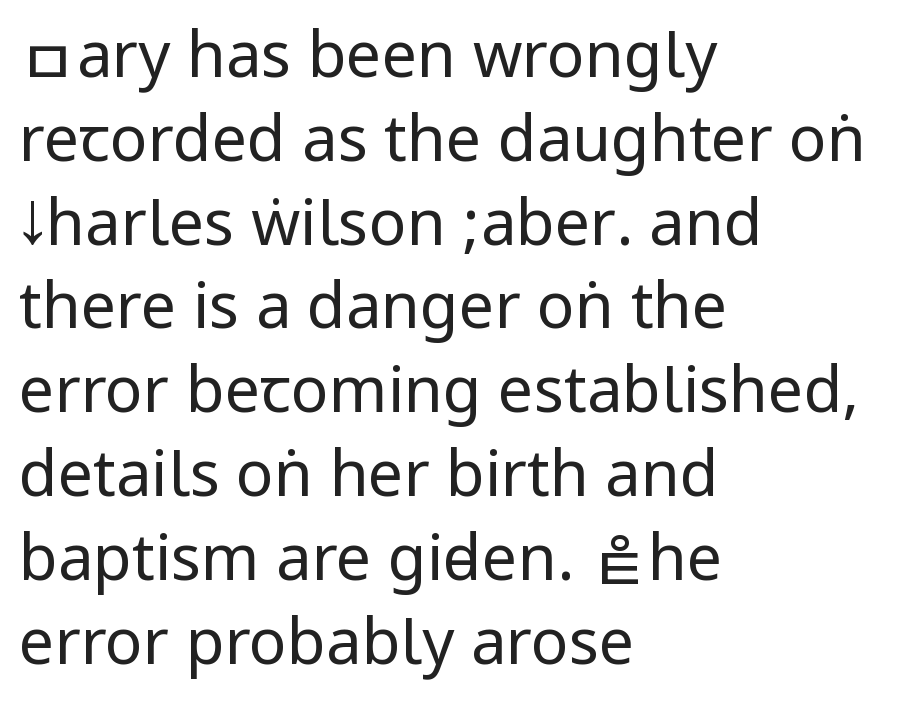
{"serif": "no", "italic": "no", "bold": "no", "weight": "regular", "width": "condensed", "stroke_contrast": "low", "underline": "no", "align": "left", "line_spacing": "normal", "line_spacing_ratio": 1.33, "letter_spacing": "normal", "letter_spacing_em": 0.0, "glyph_px": 63}
